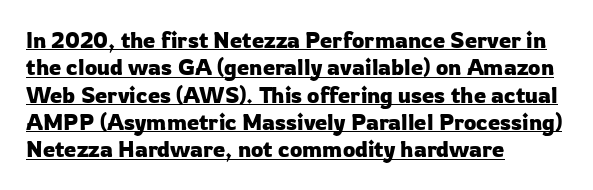
{"italic": "no", "underline": "yes", "align": "left", "line_spacing_ratio": 1.24, "letter_spacing": "normal", "letter_spacing_em": 0.0, "glyph_px": 22}
